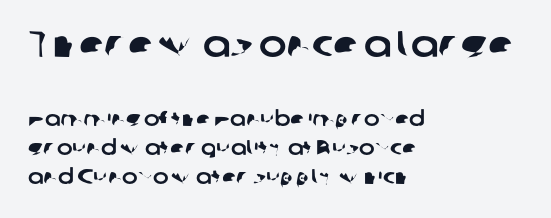
Each new line begins a customary step beneath the previous one. The face used here is rendered with its standard letterfit. Has an underline been added? It has not. Do the characters align in a grid? No, the font is proportional. These two chunks differ in scale, with the top chunk taking the larger measure.
